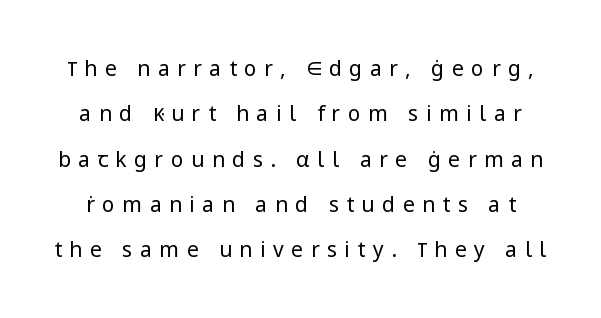
{"italic": "no", "bold": "no", "underline": "no", "line_spacing": "loose", "line_spacing_ratio": 2.16, "letter_spacing": "wide", "letter_spacing_em": 0.36, "glyph_px": 21}
